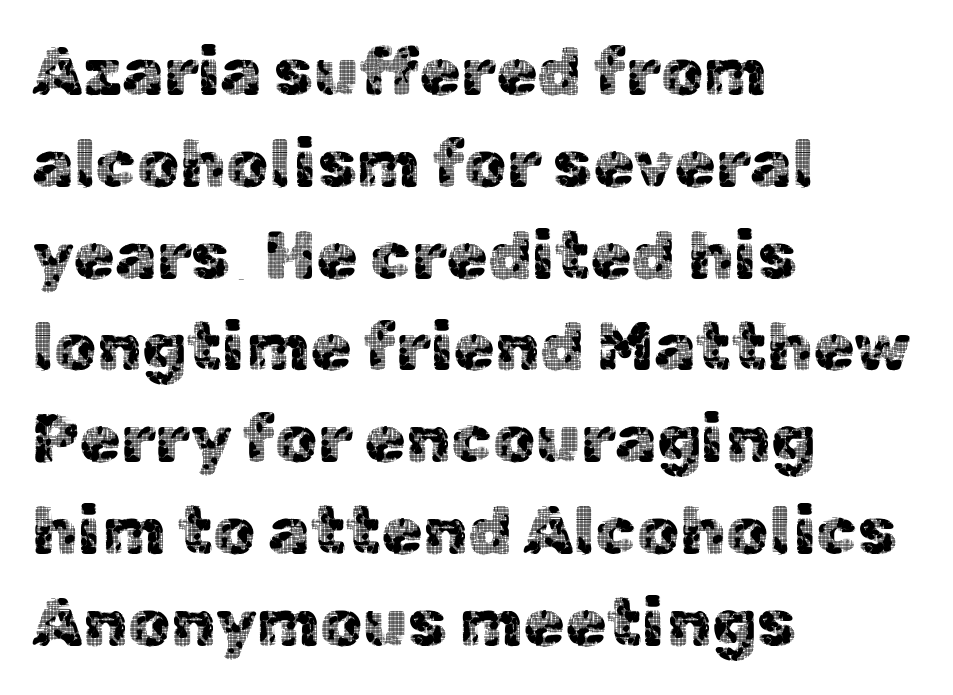
The image shows 67 px sans-serif type, upright; set left-aligned, normal line spacing (1.37x), normal letter spacing, not underlined; a medium x-height.
